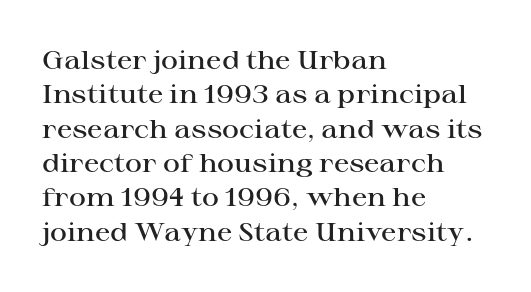
Q: Is the text bold? A: Semi-bold.
Q: Is the text italic (slanted)? A: No, it is upright.
Q: Is the text underlined? A: No.
Q: How is the paragraph aligned? A: Left-aligned.
Q: Is the spacing between letters normal or unusually wide? A: Normal.
Q: Is the spacing between lines tight, normal or loose? A: Normal.
